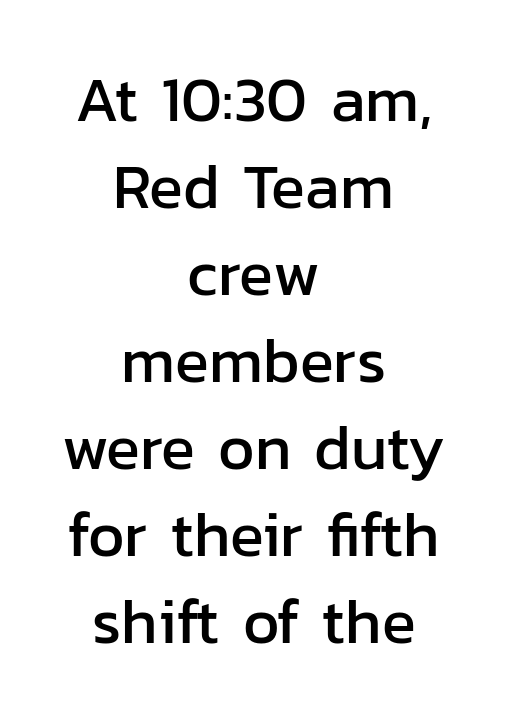
{"serif": "no", "italic": "no", "width": "normal", "stroke_contrast": "low", "x_height": "medium", "monospaced": "no", "underline": "no", "align": "center", "line_spacing": "normal", "line_spacing_ratio": 1.38, "letter_spacing": "normal", "letter_spacing_em": 0.0, "glyph_px": 63}
